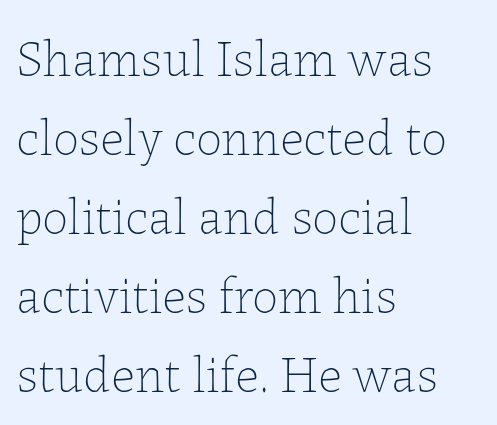
A typesetter would mark this as roman, not italic. The passage shown is not underscored anywhere. Horizontal alignment here is leftward, the default for most running prose. Stroke thickness stays within the range of a standard reading face or lighter.
